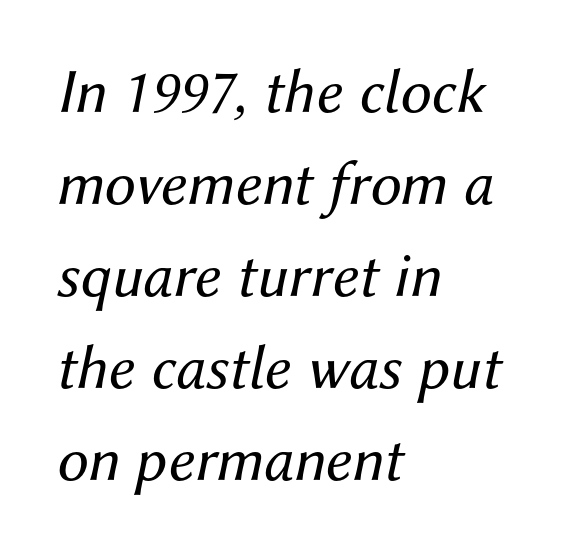
Q: Is the text bold? A: No.
Q: Is the text italic (slanted)? A: Yes, it leans right by about 12 degrees.
Q: Is the text underlined? A: No.
Q: How is the paragraph aligned? A: Left-aligned.
Q: Is the spacing between letters normal or unusually wide? A: Normal.
Q: Is the spacing between lines tight, normal or loose? A: Normal.
Q: Width (condensed, normal, or wide)? A: Normal.
Q: Stroke contrast? A: Medium.
Q: x-height? A: Medium.
Q: Monospaced? A: No.
